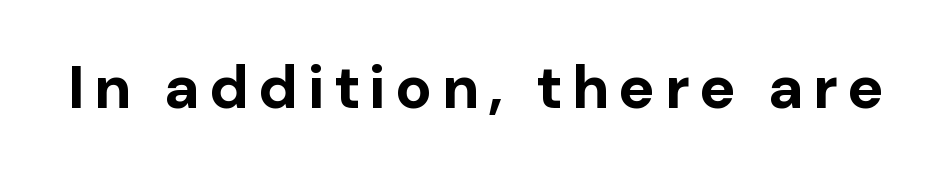
{"serif": "no", "italic": "no", "bold": "yes", "weight": "bold", "width": "normal", "stroke_contrast": "low", "x_height": "medium", "monospaced": "no", "underline": "no", "glyph_px": 61}
